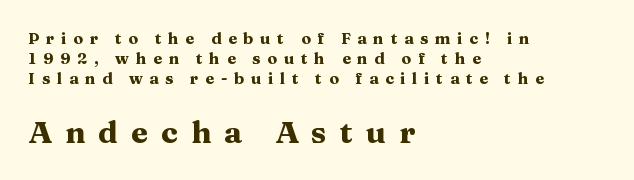
Q: Is the text bold? A: Yes.
Q: Is the text italic (slanted)? A: No, it is upright.
Q: Is the typeface a serif or a sans-serif typeface? A: Serif.
Q: Is the text underlined? A: No.
Q: How is the paragraph aligned? A: Left-aligned.
Q: Is the spacing between letters normal or unusually wide? A: Unusually wide.
Q: Which block of text is set in a larger size, the first (top) or the second (bottom)? A: The second (bottom) one.
Q: Width (condensed, normal, or wide)? A: Wide.
Q: Stroke contrast? A: Medium.
Q: x-height? A: Medium.
Q: Monospaced? A: No.
